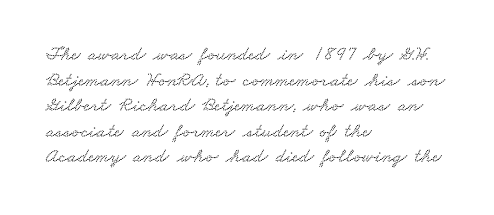
{"underline": "no", "align": "left", "line_spacing": "normal", "line_spacing_ratio": 1.28, "letter_spacing": "normal", "letter_spacing_em": 0.0, "glyph_px": 20}
